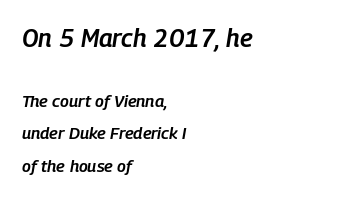
The image shows 25 px text type, italic (leaning right); set left-aligned, loose line spacing (1.91x), normal letter spacing, not underlined; the first (top) block is 1.47x larger.
